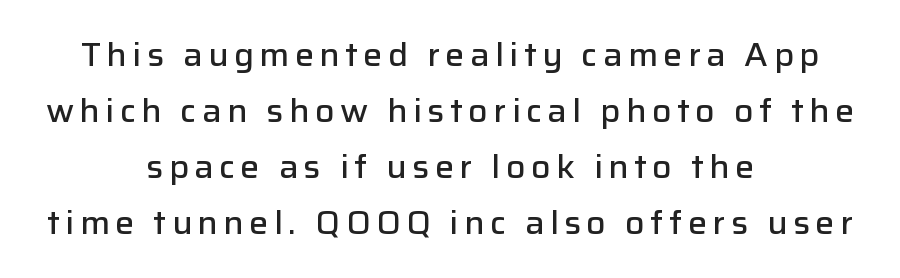
{"serif": "no", "italic": "no", "bold": "semi", "weight": "semibold", "width": "normal", "stroke_contrast": "low", "x_height": "medium", "monospaced": "no", "underline": "no", "align": "center", "line_spacing_ratio": 1.75, "glyph_px": 32}
